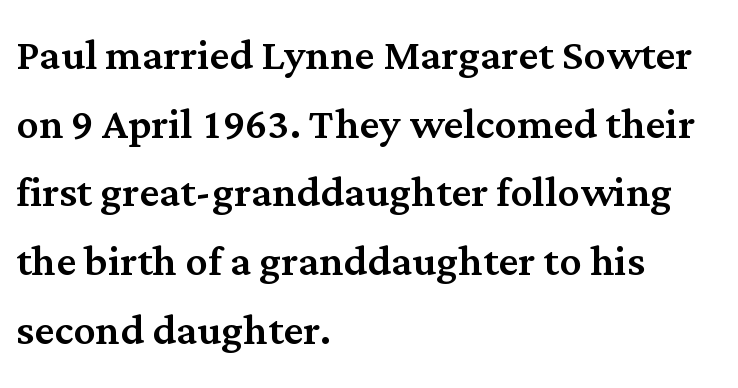
Q: Is the text italic (slanted)? A: No, it is upright.
Q: Is the typeface a serif or a sans-serif typeface? A: Serif.
Q: Is the text underlined? A: No.
Q: How is the paragraph aligned? A: Left-aligned.
Q: Is the spacing between letters normal or unusually wide? A: Normal.
Q: Is the spacing between lines tight, normal or loose? A: Normal.
Q: Width (condensed, normal, or wide)? A: Normal.
Q: Stroke contrast? A: Medium.
Q: x-height? A: Medium.
Q: Monospaced? A: No.
